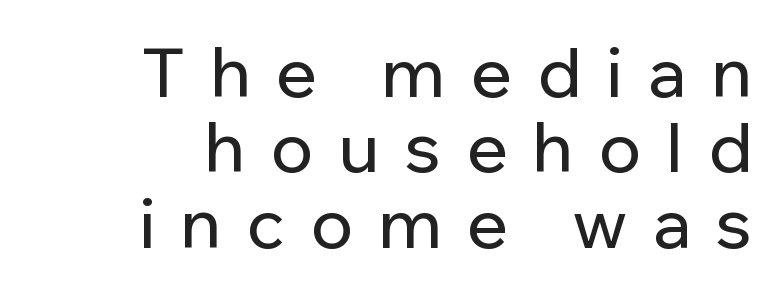
Q: Is the text italic (slanted)? A: No, it is upright.
Q: Is the typeface a serif or a sans-serif typeface? A: Sans-serif.
Q: Is the text underlined? A: No.
Q: How is the paragraph aligned? A: Right-aligned.
Q: Is the spacing between letters normal or unusually wide? A: Unusually wide.
Q: Is the spacing between lines tight, normal or loose? A: Tight.
Q: Width (condensed, normal, or wide)? A: Normal.
Q: Stroke contrast? A: Low.
Q: x-height? A: Medium.
Q: Monospaced? A: No.
